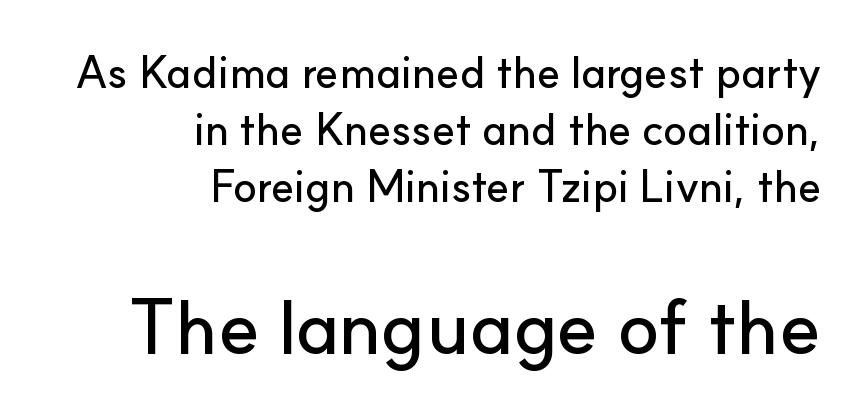
{"serif": "no", "italic": "no", "width": "normal", "stroke_contrast": "low", "x_height": "small", "monospaced": "no", "underline": "no", "align": "right", "line_spacing": "normal", "line_spacing_ratio": 1.3, "letter_spacing": "normal", "letter_spacing_em": 0.0, "larger_block": "second", "size_ratio": 1.75, "glyph_px": 77}
